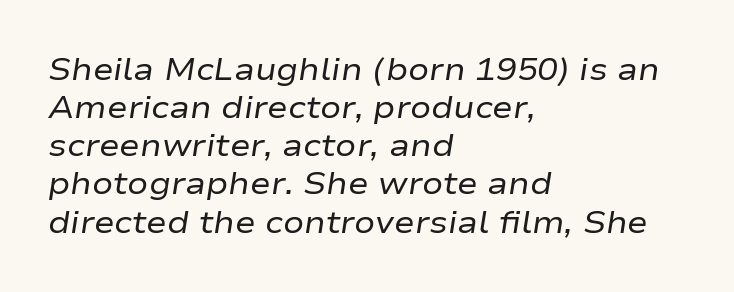
{"italic": "yes", "lean": "right", "slant_degrees": 9, "bold": "no", "weight": "regular", "width": "wide", "stroke_contrast": "low", "x_height": "medium", "monospaced": "no", "underline": "no", "align": "left", "line_spacing_ratio": 1.23, "letter_spacing": "normal", "letter_spacing_em": 0.0, "glyph_px": 31}
